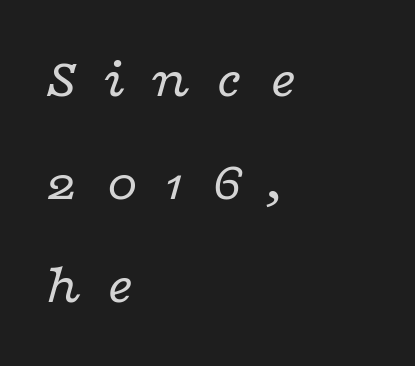
{"serif": "yes", "italic": "yes", "lean": "right", "slant_degrees": 16, "bold": "no", "weight": "regular", "width": "wide", "stroke_contrast": "low", "x_height": "medium", "monospaced": "no", "underline": "no", "align": "left", "line_spacing_ratio": 1.81, "letter_spacing": "wide", "letter_spacing_em": 0.44, "glyph_px": 57}
